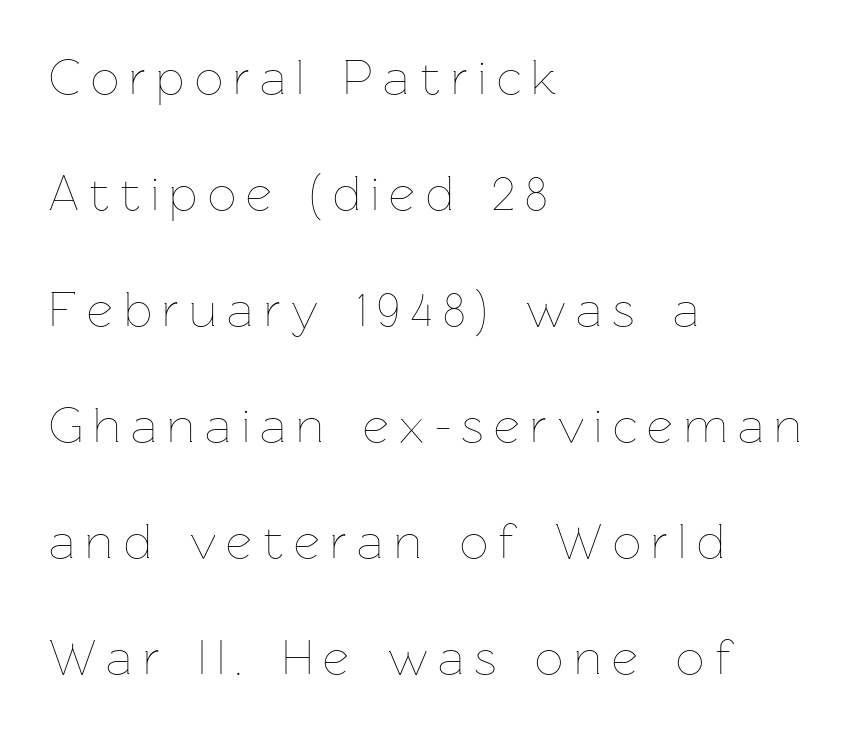
Q: Is the text bold? A: No.
Q: Is the text italic (slanted)? A: No, it is upright.
Q: Is the text underlined? A: No.
Q: How is the paragraph aligned? A: Left-aligned.
Q: Is the spacing between letters normal or unusually wide? A: Unusually wide.
Q: Is the spacing between lines tight, normal or loose? A: Loose.
Q: Width (condensed, normal, or wide)? A: Normal.
Q: Stroke contrast? A: Low.
Q: x-height? A: Medium.
Q: Monospaced? A: No.
